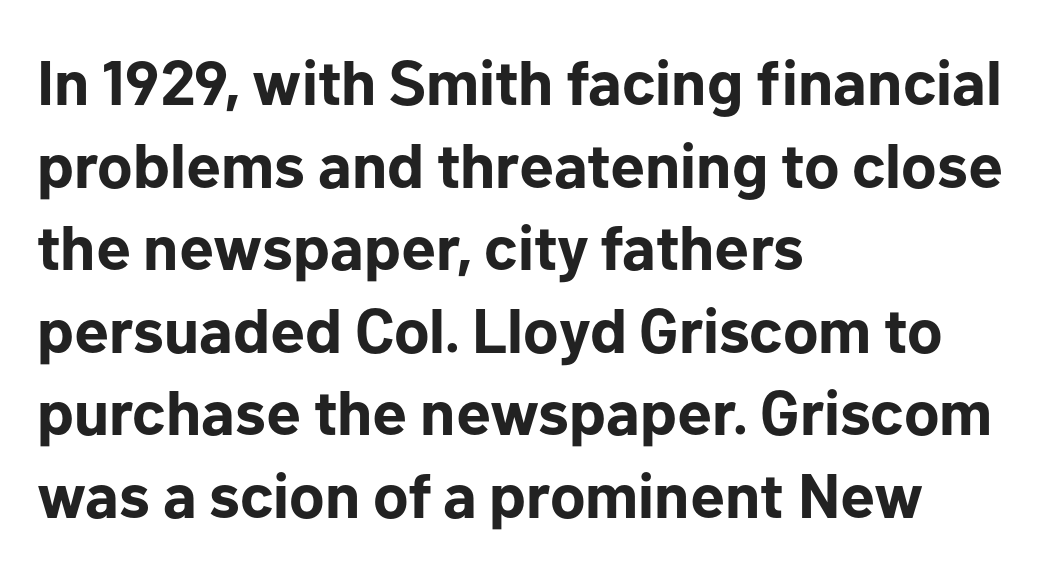
{"serif": "no", "italic": "no", "bold": "yes", "weight": "bold", "width": "normal", "stroke_contrast": "low", "x_height": "medium", "monospaced": "no", "underline": "no", "align": "left", "line_spacing": "normal", "line_spacing_ratio": 1.31, "letter_spacing": "normal", "letter_spacing_em": 0.0, "glyph_px": 63}
